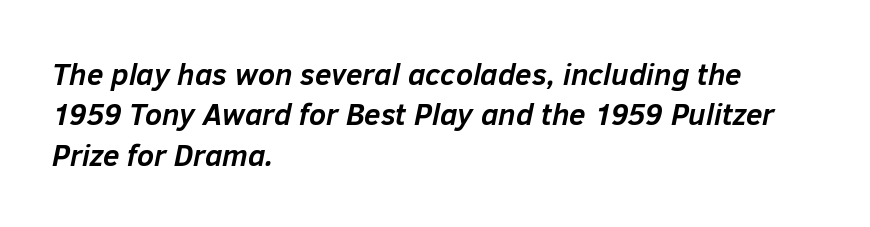
The image shows 30 px semibold type, italic (leaning right); set left-aligned, normal line spacing (1.35x), normal letter spacing, not underlined; low stroke contrast and a medium x-height.
